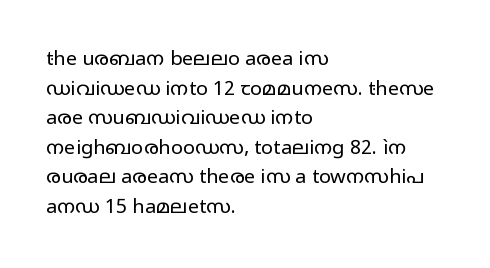
The image shows 20 px text type, upright; set left-aligned, normal line spacing (1.48x), normal letter spacing, not underlined.
